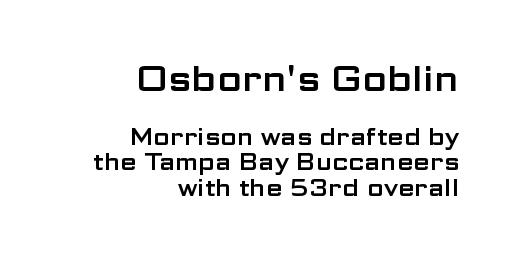
Q: Is the text italic (slanted)? A: No, it is upright.
Q: Is the typeface a serif or a sans-serif typeface? A: Sans-serif.
Q: Is the text underlined? A: No.
Q: How is the paragraph aligned? A: Right-aligned.
Q: Is the spacing between letters normal or unusually wide? A: Normal.
Q: Is the spacing between lines tight, normal or loose? A: Tight.
Q: Which block of text is set in a larger size, the first (top) or the second (bottom)? A: The first (top) one.
Q: Width (condensed, normal, or wide)? A: Wide.
Q: Stroke contrast? A: Low.
Q: x-height? A: Medium.
Q: Monospaced? A: No.
